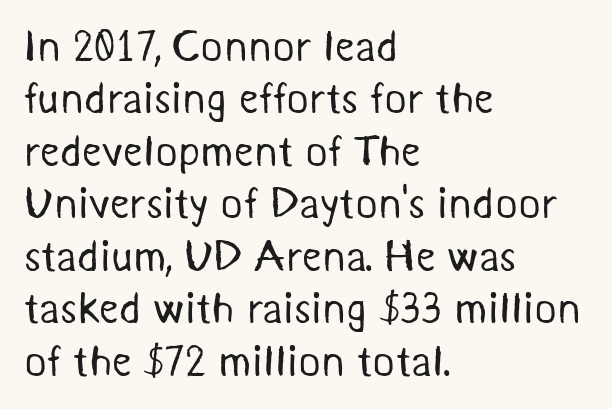
The image shows 43 px regular-weight sans-serif type; set left-aligned, line spacing 1.22x, normal letter spacing, not underlined; medium stroke contrast and a medium x-height.
